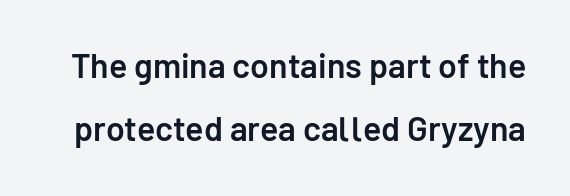
Varying glyph widths throughout — classic text-font behaviour. The space directly below the letters is spotless. Tall strokes in this sample are plumb rather than angled. These lines keep a tight, regular rhythm from letter to letter. Classification — sans serif.
